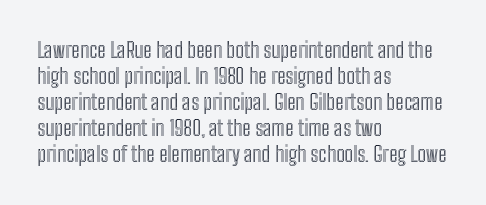
Q: Is the text italic (slanted)? A: No, it is upright.
Q: Is the text underlined? A: No.
Q: How is the paragraph aligned? A: Left-aligned.
Q: Is the spacing between letters normal or unusually wide? A: Normal.
